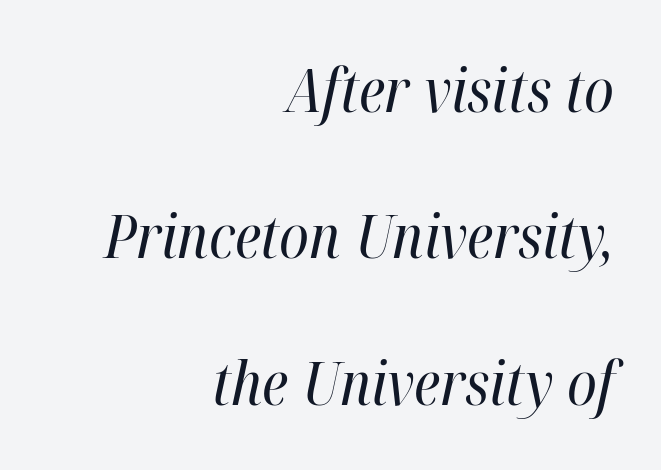
Weight: regular or lighter. Decoration check: the copy has no underline. Glyph-to-glyph distance matches everyday printed text. You can tell it's italic because the verticals aren't actually vertical. Notice the wide empty band between every row — that's loose leading.
